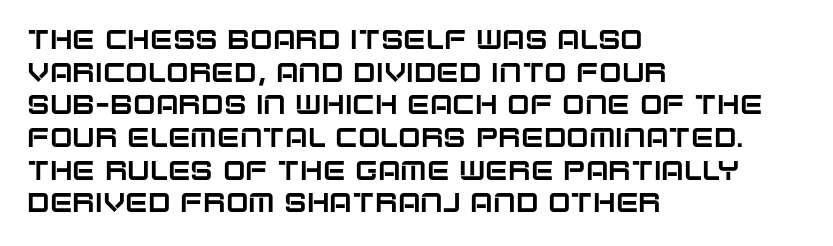
{"italic": "no", "underline": "no", "align": "left", "line_spacing_ratio": 1.21, "letter_spacing": "normal", "letter_spacing_em": 0.0, "glyph_px": 27}
